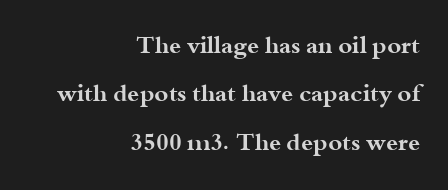
This sample trades compactness for vertical openness between lines. On the weight axis this lands at bold, roughly 700. Is the letter spacing exaggerated? No — it looks like the ordinary default. A roman cut, with each character standing at attention. Beneath every word, the page is bare. Is the block centered? No — it sits flush against the right margin.
